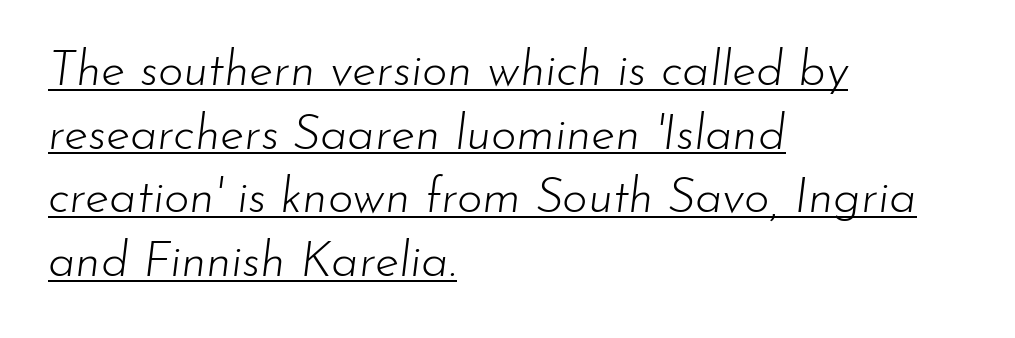
Is this a fixed-width face? No — the glyphs have proportional, varying widths. Spacing between characters is what you'd get straight out of the box. You can tell it's italic because the verticals aren't actually vertical. Stroke mass is kept to a normal reading level or below.
